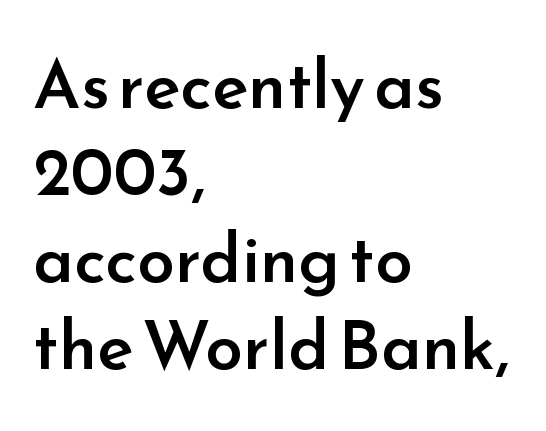
Q: Is the text bold? A: Semi-bold.
Q: Is the text italic (slanted)? A: No, it is upright.
Q: Is the typeface a serif or a sans-serif typeface? A: Sans-serif.
Q: Is the text underlined? A: No.
Q: How is the paragraph aligned? A: Left-aligned.
Q: Is the spacing between letters normal or unusually wide? A: Normal.
Q: Is the spacing between lines tight, normal or loose? A: Normal.
Q: Width (condensed, normal, or wide)? A: Normal.
Q: Stroke contrast? A: Low.
Q: x-height? A: Small.
Q: Monospaced? A: No.
